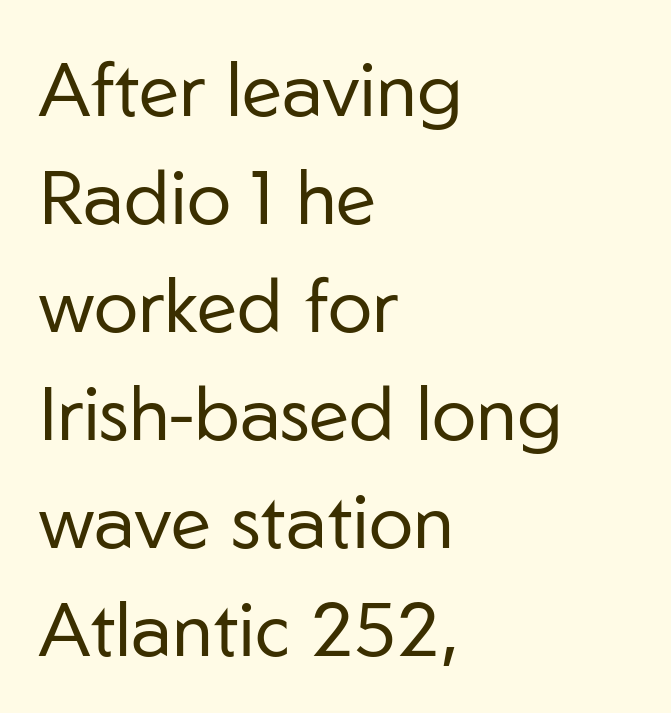
Descenders are the only things crossing below the line. Does the leading feel generous? No, just average. This sample uses a sans-serif face. This sample uses plain, unmodified letter spacing. Notice how the passage keeps a crisp vertical edge on the left only.
